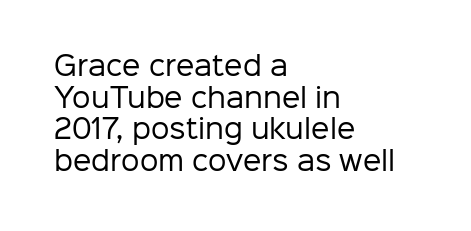
{"italic": "no", "bold": "no", "underline": "no", "align": "left", "line_spacing_ratio": 1.22, "letter_spacing": "normal", "letter_spacing_em": 0.0, "glyph_px": 26}
